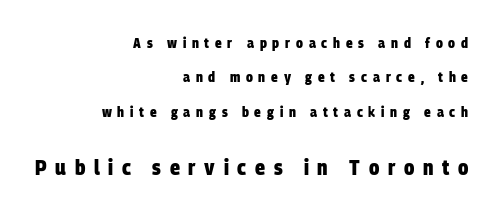
The image shows 21 px bold type; set right-aligned, loose line spacing (2.45x), unusually wide letter spacing (+0.41 em), not underlined; the second (bottom) block is 1.5x larger.
